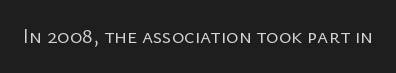
The image shows 21 px text type, upright; set normal letter spacing, not underlined.
